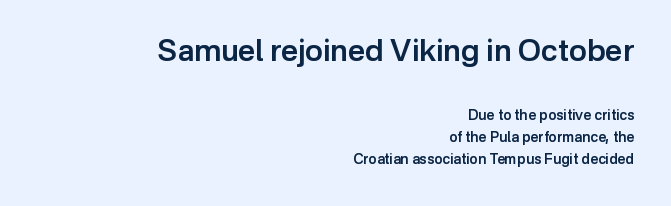
Q: Is the text bold? A: Semi-bold.
Q: Is the text italic (slanted)? A: No, it is upright.
Q: Is the typeface a serif or a sans-serif typeface? A: Sans-serif.
Q: Is the text underlined? A: No.
Q: How is the paragraph aligned? A: Right-aligned.
Q: Is the spacing between letters normal or unusually wide? A: Normal.
Q: Is the spacing between lines tight, normal or loose? A: Normal.
Q: Which block of text is set in a larger size, the first (top) or the second (bottom)? A: The first (top) one.
Q: Width (condensed, normal, or wide)? A: Normal.
Q: Stroke contrast? A: Low.
Q: x-height? A: Medium.
Q: Monospaced? A: No.
